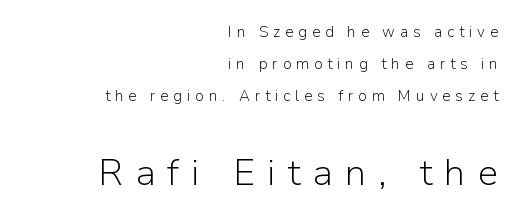
The passage shown is not underscored anywhere. Layout note: lines flush right. Character size in the trailing block exceeds that of the leading block. Caption: expanded tracking, letters set apart. The passage shown is not bold in any degree.
